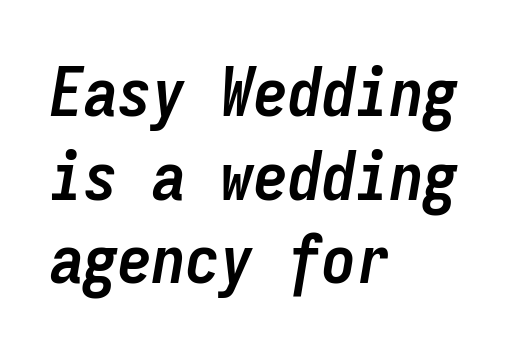
The image shows 68 px semibold, condensed type, italic (leaning right), monospaced; set left-aligned, line spacing 1.23x, normal letter spacing, not underlined; low stroke contrast and a medium x-height.
